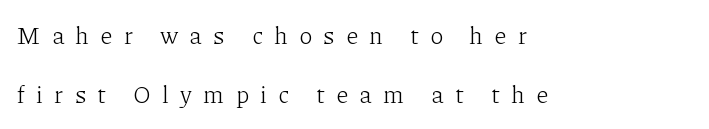
{"italic": "no", "bold": "no", "underline": "no", "align": "left", "line_spacing": "loose", "line_spacing_ratio": 2.46, "letter_spacing": "wide", "letter_spacing_em": 0.47, "glyph_px": 24}
